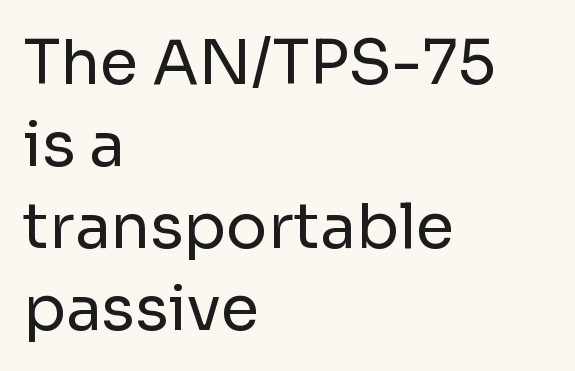
You can tell it's not italic because the verticals are truly vertical. Leftover space on each line is placed entirely after the last word. Words appear dense and cohesive because spacing is normal. Quick note: interline space is typical. The passage shown is typeset with a sans-serif family. The foot of each line stays bare and open.
